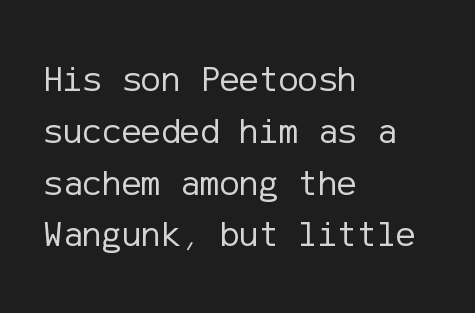
The image shows 37 px regular-weight sans-serif type, upright; set left-aligned, normal line spacing (1.4x), normal letter spacing, not underlined; low stroke contrast and a medium x-height.
